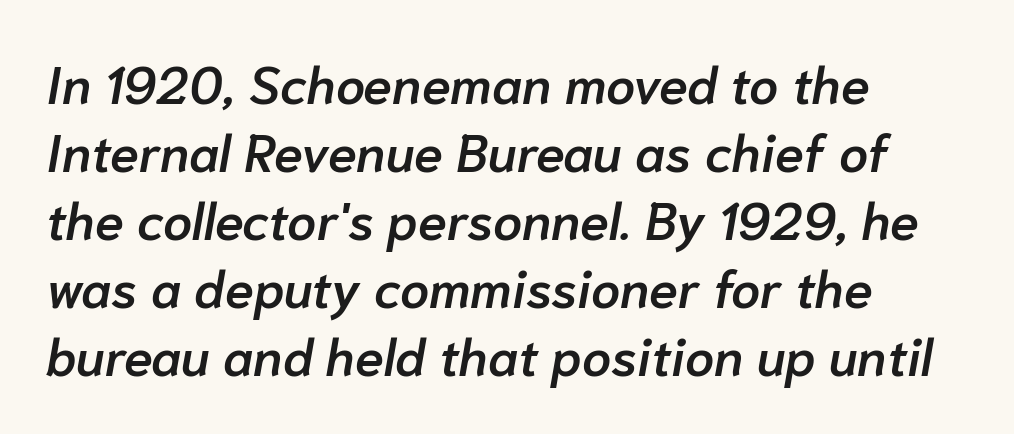
Q: Is the text bold? A: Semi-bold.
Q: Is the text italic (slanted)? A: Yes, it leans right by about 10 degrees.
Q: Is the text underlined? A: No.
Q: How is the paragraph aligned? A: Left-aligned.
Q: Is the spacing between letters normal or unusually wide? A: Normal.
Q: Is the spacing between lines tight, normal or loose? A: Normal.
Q: Width (condensed, normal, or wide)? A: Normal.
Q: Stroke contrast? A: Low.
Q: x-height? A: Medium.
Q: Monospaced? A: No.
